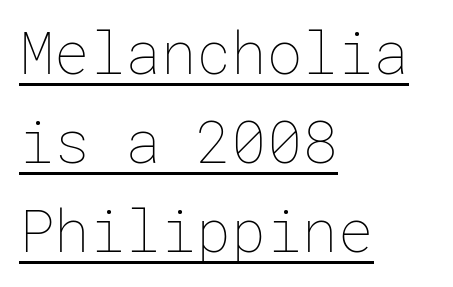
{"italic": "no", "bold": "no", "weight": "thin", "width": "normal", "stroke_contrast": "low", "x_height": "medium", "underline": "yes", "align": "left", "line_spacing": "normal", "line_spacing_ratio": 1.51, "letter_spacing": "normal", "letter_spacing_em": 0.0, "glyph_px": 59}
